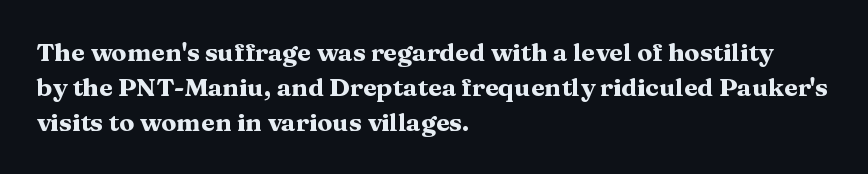
Nope, not italic — everything's standing straight. Regular leading. Teacher's note: observe the even left margin — that is flush-left alignment. The space beneath each line is pristine and unruled. Glyph-to-glyph distance matches everyday printed text.
